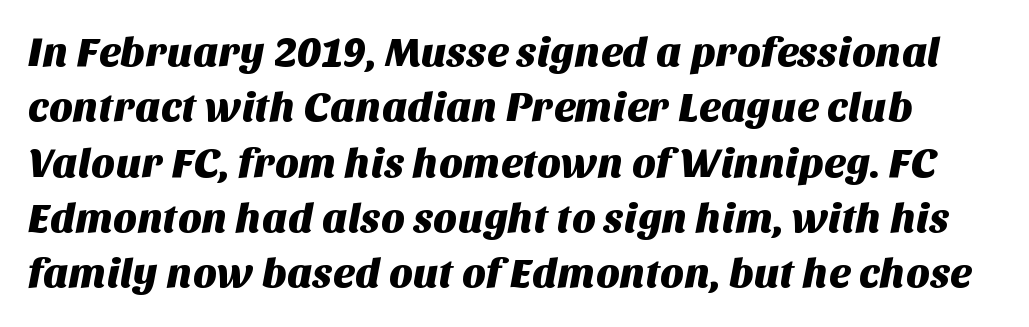
The image shows 41 px sans-serif type; set normal line spacing (1.35x), normal letter spacing, not underlined; medium stroke contrast and a large x-height.
